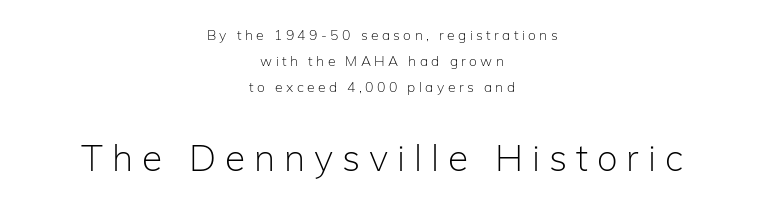
Q: Is the text bold? A: No.
Q: Is the text italic (slanted)? A: No, it is upright.
Q: Is the typeface a serif or a sans-serif typeface? A: Sans-serif.
Q: Is the text underlined? A: No.
Q: How is the paragraph aligned? A: Centered.
Q: Is the spacing between letters normal or unusually wide? A: Unusually wide.
Q: Which block of text is set in a larger size, the first (top) or the second (bottom)? A: The second (bottom) one.
Q: Width (condensed, normal, or wide)? A: Normal.
Q: Stroke contrast? A: Low.
Q: x-height? A: Medium.
Q: Monospaced? A: No.
